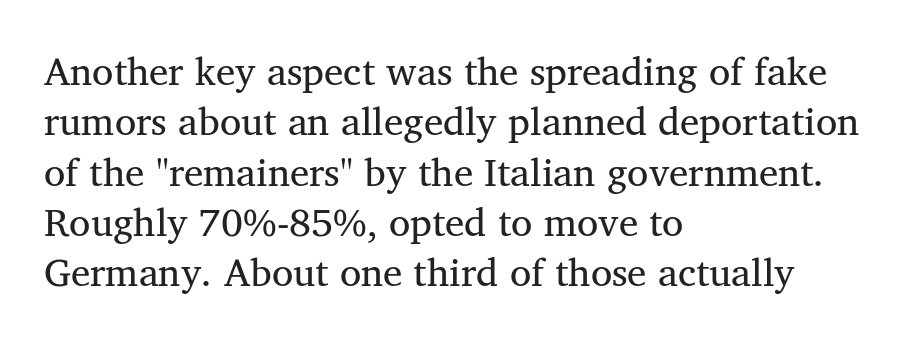
The image shows 39 px regular-weight serif type, upright; set left-aligned, normal line spacing (1.29x), normal letter spacing, not underlined; medium stroke contrast and a medium x-height.
